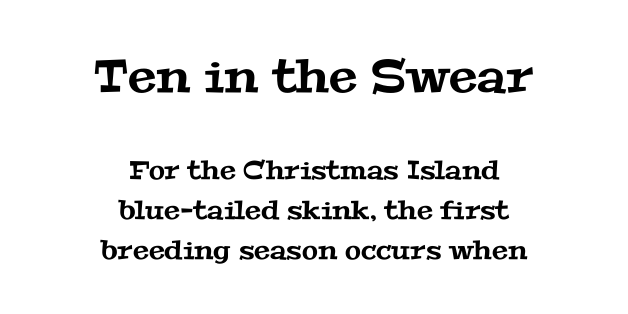
Unlike a clean sans, this face finishes its strokes with serifs. The rendering uses natural spacing where letterforms have individual widths. The composition opens big and finishes small. Decoration check: the copy has no underline.
